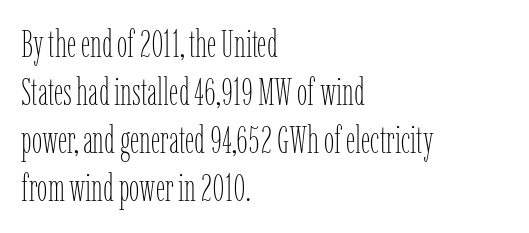
The gap between lines stays unmarked. Observe the ordinary spacing: letters are neighbours, not strangers. The passage shown stacks its lines at a standard gap. The text block is weighted toward the left margin, trailing off unevenly rightward. Heaviness? Minimal to ordinary, like unemphasized prose.
